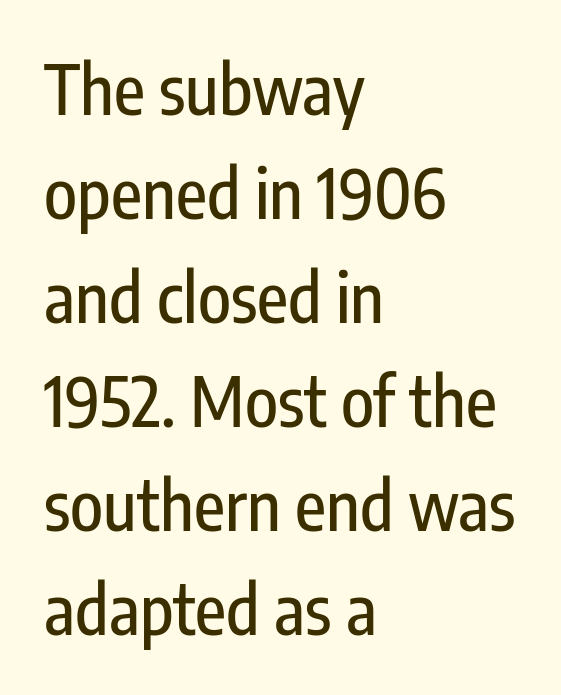
{"serif": "no", "italic": "no", "width": "condensed", "stroke_contrast": "low", "x_height": "medium", "monospaced": "no", "underline": "no", "align": "left", "line_spacing": "normal", "line_spacing_ratio": 1.53, "letter_spacing": "normal", "letter_spacing_em": 0.0, "glyph_px": 68}
